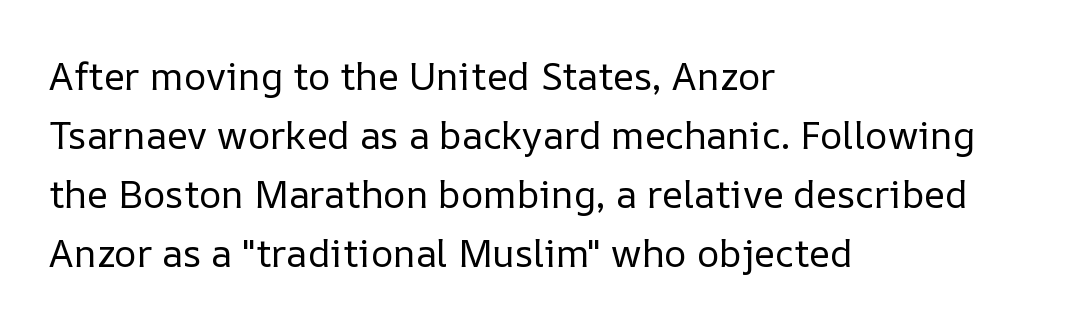
{"italic": "no", "bold": "no", "weight": "regular", "width": "normal", "stroke_contrast": "low", "x_height": "medium", "monospaced": "no", "underline": "no", "align": "left", "line_spacing": "normal", "line_spacing_ratio": 1.55, "letter_spacing": "normal", "letter_spacing_em": 0.0, "glyph_px": 38}
